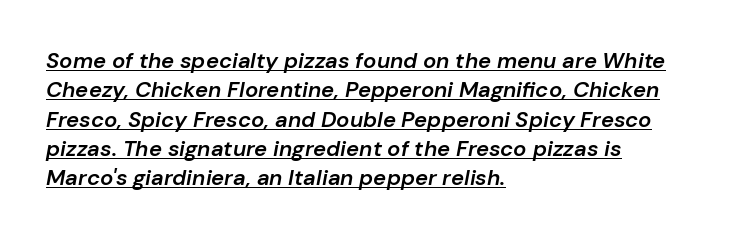
{"italic": "yes", "lean": "right", "slant_degrees": 10, "bold": "semi", "underline": "yes", "align": "left", "line_spacing": "normal", "line_spacing_ratio": 1.33, "letter_spacing": "normal", "letter_spacing_em": 0.0, "glyph_px": 22}
